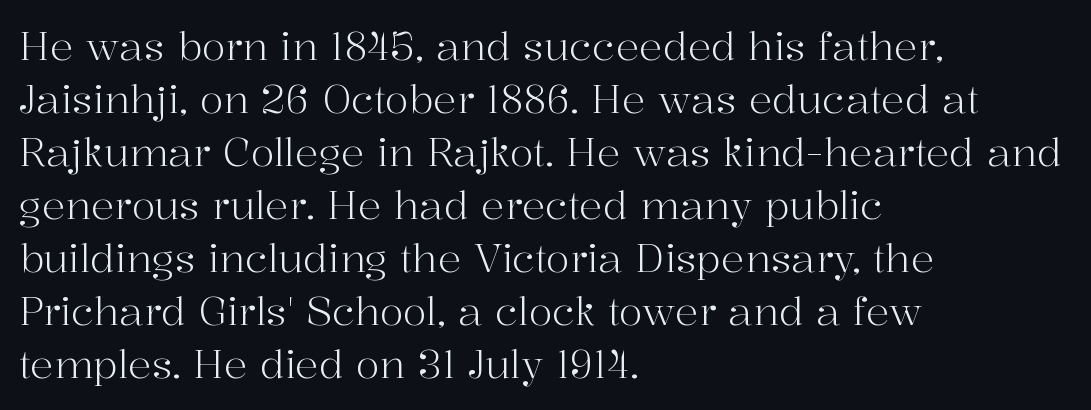
The image shows 39 px light serif type, upright; set left-aligned, normal line spacing (1.36x), normal letter spacing, not underlined; high stroke contrast and a medium x-height.
